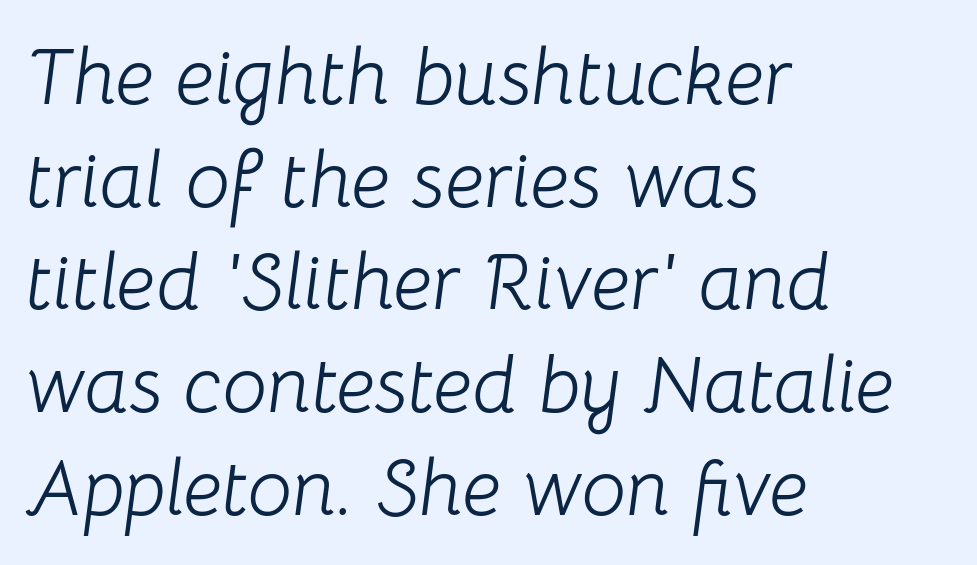
The rendering uses natural spacing where letterforms have individual widths. Does the leading feel generous? No, just average. The space beneath each line is pristine and unruled. Where is the straight margin? On the left.
